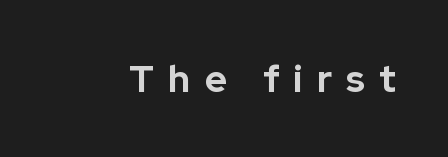
The image shows 38 px bold sans-serif type, upright; set unusually wide letter spacing (+0.37 em), not underlined; low stroke contrast and a medium x-height.
